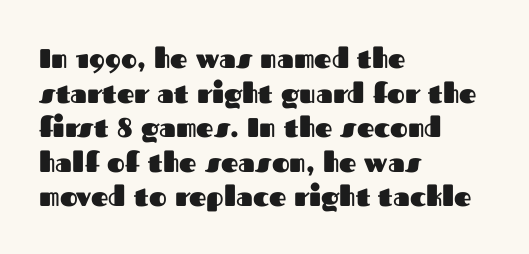
Compared with typical body copy, the letter spacing here is the same. The setting favours the left margin, as ordinary paragraphs usually do. Heft: maximum for text — a bold. Beneath every word, the page is bare. Successive baselines arrive at the customary interval. These lines were composed using upright roman letters.
